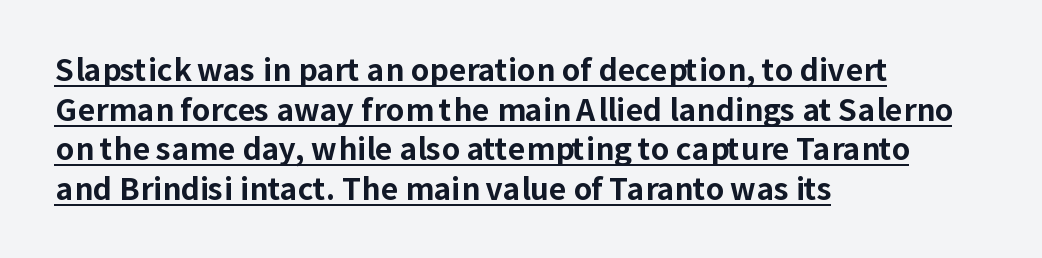
Q: Is the text bold? A: Yes.
Q: Is the text italic (slanted)? A: No, it is upright.
Q: Is the typeface a serif or a sans-serif typeface? A: Sans-serif.
Q: Is the text underlined? A: Yes.
Q: How is the paragraph aligned? A: Left-aligned.
Q: Is the spacing between letters normal or unusually wide? A: Normal.
Q: Is the spacing between lines tight, normal or loose? A: Normal.
Q: Width (condensed, normal, or wide)? A: Normal.
Q: Stroke contrast? A: Low.
Q: x-height? A: Medium.
Q: Monospaced? A: No.
